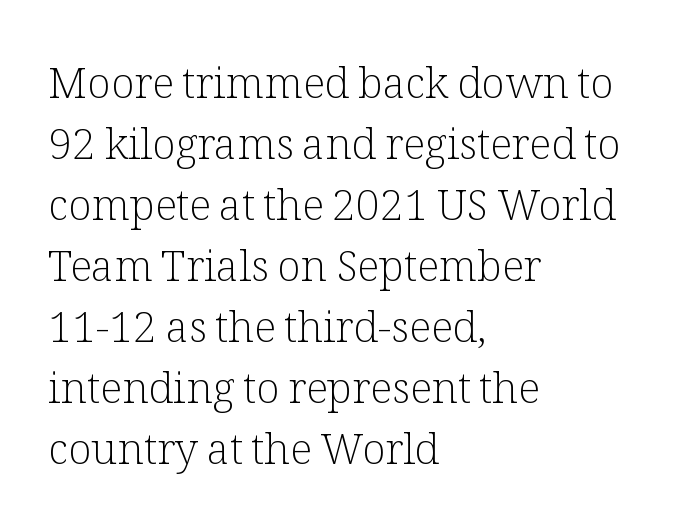
{"serif": "yes", "italic": "no", "bold": "no", "weight": "light", "width": "normal", "stroke_contrast": "low", "x_height": "medium", "monospaced": "no", "underline": "no", "align": "left", "line_spacing": "normal", "line_spacing_ratio": 1.42, "letter_spacing": "normal", "letter_spacing_em": 0.0, "glyph_px": 43}
